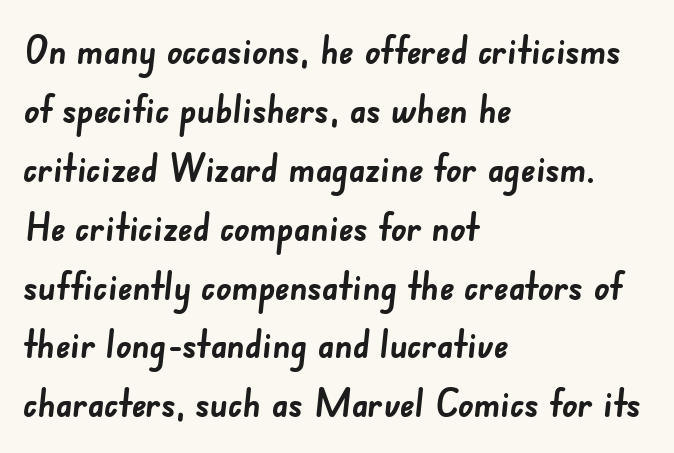
Plenty of ink on the page — the face is bold. Short and long lines alike share a common starting point at left. The line texture is even and compact thanks to regular tracking. The rendering uses natural spacing where letterforms have individual widths. Bare-footed words on every line.
